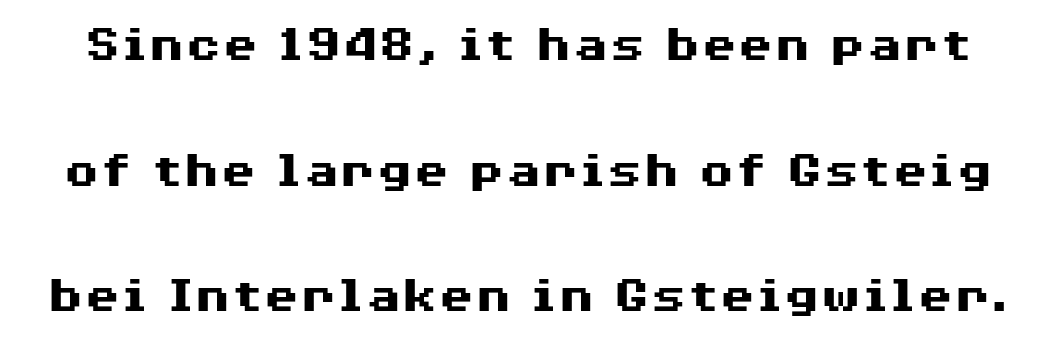
{"serif": "no", "italic": "no", "bold": "yes", "weight": "heavy", "width": "wide", "stroke_contrast": "medium", "x_height": "medium", "monospaced": "no", "underline": "no", "line_spacing": "loose", "line_spacing_ratio": 2.37, "letter_spacing": "normal", "letter_spacing_em": 0.0, "glyph_px": 53}
